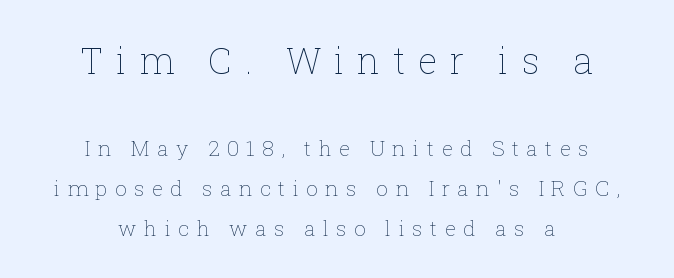
Q: Is the text bold? A: No.
Q: Is the text italic (slanted)? A: No, it is upright.
Q: Is the text underlined? A: No.
Q: How is the paragraph aligned? A: Centered.
Q: Is the spacing between letters normal or unusually wide? A: Unusually wide.
Q: Is the spacing between lines tight, normal or loose? A: Loose.
Q: Which block of text is set in a larger size, the first (top) or the second (bottom)? A: The first (top) one.
Q: Width (condensed, normal, or wide)? A: Normal.
Q: Stroke contrast? A: Low.
Q: x-height? A: Medium.
Q: Monospaced? A: No.
